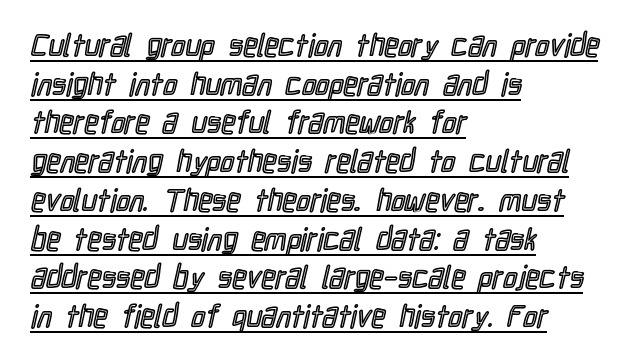
{"width": "condensed", "x_height": "medium", "monospaced": "no", "underline": "yes", "align": "left", "line_spacing": "normal", "line_spacing_ratio": 1.25, "letter_spacing": "normal", "letter_spacing_em": 0.0, "glyph_px": 31}
